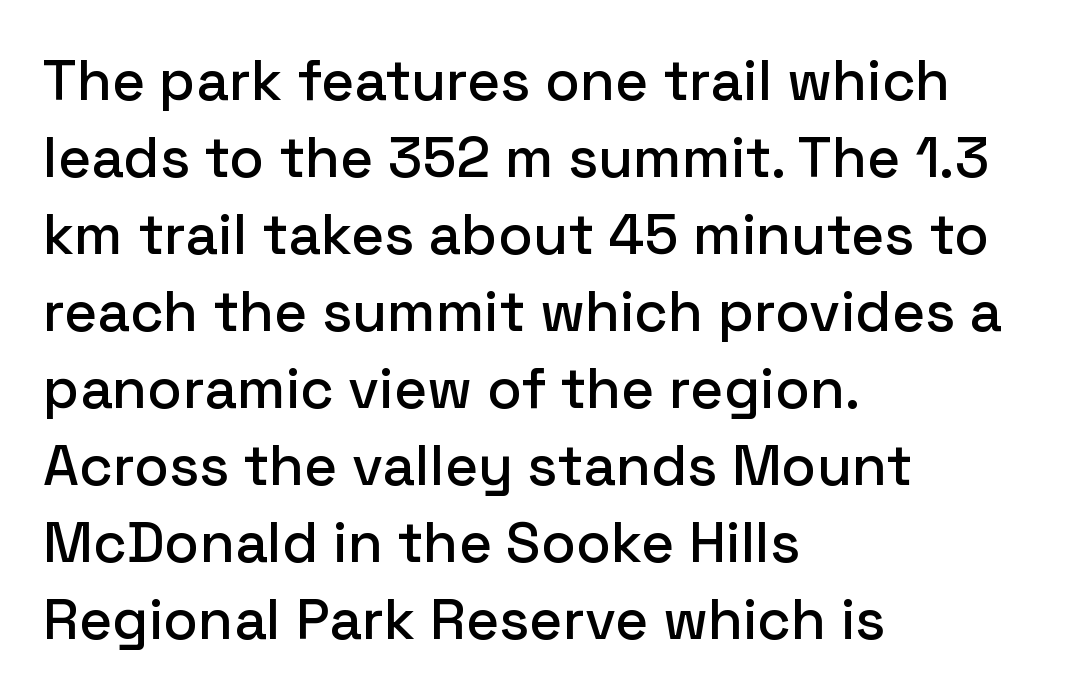
{"serif": "no", "italic": "no", "width": "normal", "stroke_contrast": "low", "x_height": "medium", "monospaced": "no", "underline": "no", "align": "left", "line_spacing": "normal", "line_spacing_ratio": 1.35, "letter_spacing": "normal", "letter_spacing_em": 0.0, "glyph_px": 57}
